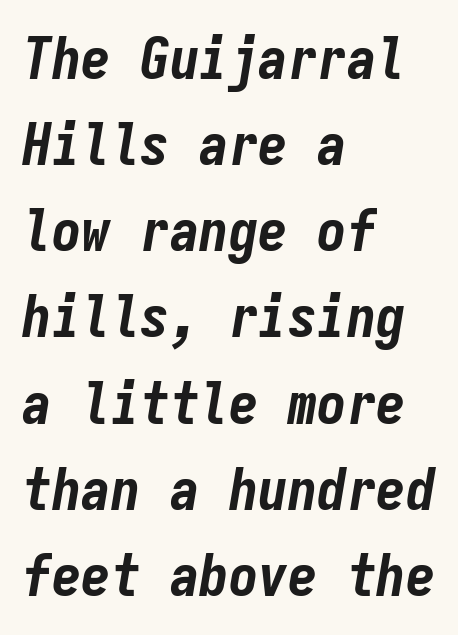
{"italic": "yes", "lean": "right", "slant_degrees": 9, "bold": "yes", "weight": "bold", "width": "condensed", "stroke_contrast": "low", "x_height": "medium", "monospaced": "yes", "underline": "no", "align": "left", "line_spacing": "normal", "line_spacing_ratio": 1.46, "letter_spacing": "normal", "letter_spacing_em": 0.0, "glyph_px": 59}
